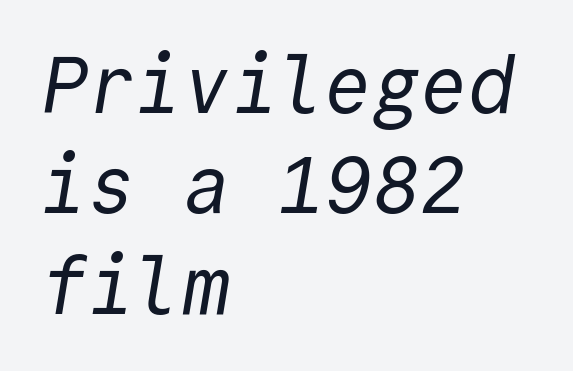
One-word summary of the alignment: left. The rendering shows plain stroke endings on the letterforms — a sans-serif design. Quick note: underline off. The letterforms sit shoulder to shoulder at normal distance. You could count columns in this text — the font is strictly monospaced.
